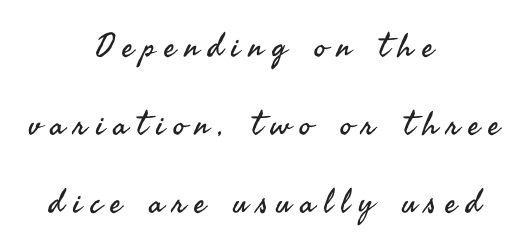
A clean baseline with only descenders dipping below it. The type is letterspaced generously, with wide tracking. The letterforms sit at book weight or below.
